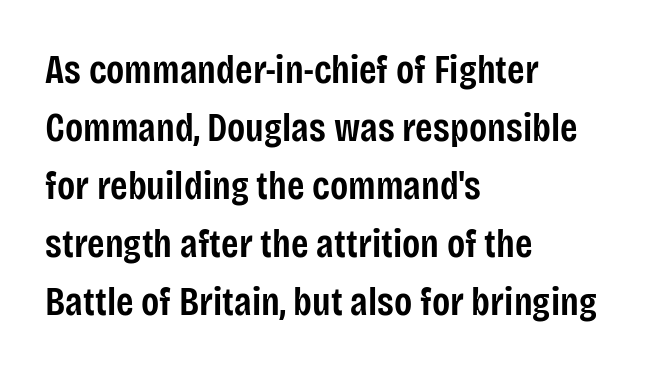
{"serif": "no", "italic": "no", "bold": "semi", "weight": "semibold", "width": "condensed", "stroke_contrast": "low", "x_height": "large", "monospaced": "no", "underline": "no", "align": "left", "line_spacing": "normal", "line_spacing_ratio": 1.45, "letter_spacing": "normal", "letter_spacing_em": 0.0, "glyph_px": 40}
